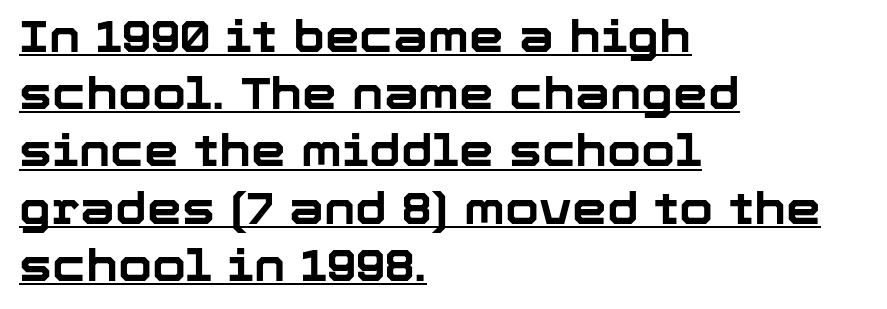
Do the characters align in a grid? No, the font is proportional. These characters rest on top of a visible drawn line. The sample has been set heavy, in full bold. Posture: vertical.
